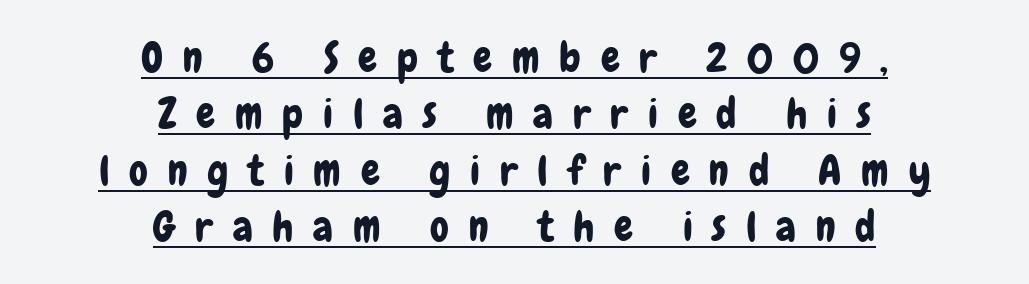
The image shows 42 px condensed sans-serif type, upright; set centered, normal line spacing (1.34x), unusually wide letter spacing (+0.47 em), underlined; low stroke contrast and a medium x-height.
